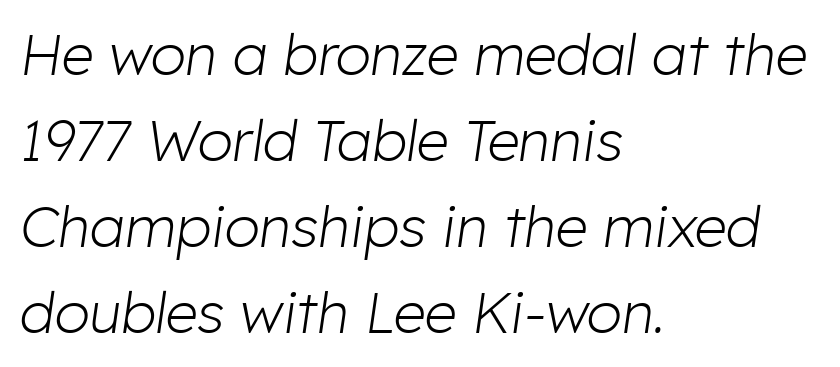
The image shows 57 px light type, italic (leaning right); set left-aligned, normal line spacing (1.51x), normal letter spacing, not underlined; low stroke contrast and a medium x-height.
